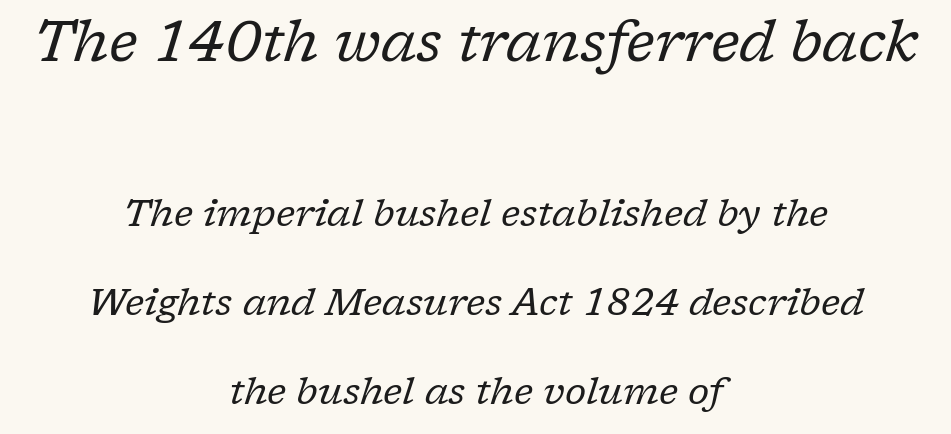
{"serif": "yes", "italic": "yes", "lean": "right", "slant_degrees": 17, "bold": "no", "weight": "regular", "width": "normal", "stroke_contrast": "low", "x_height": "medium", "monospaced": "no", "underline": "no", "align": "center", "line_spacing": "loose", "line_spacing_ratio": 2.34, "letter_spacing": "normal", "letter_spacing_em": 0.0, "larger_block": "first", "size_ratio": 1.5, "glyph_px": 57}
